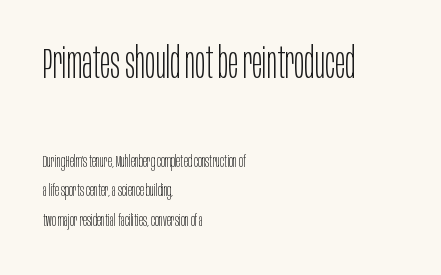
The image shows 43 px light, condensed sans-serif type, upright; set left-aligned, line spacing 1.75x, normal letter spacing, not underlined; the first (top) block is 2.53x larger; low stroke contrast and a large x-height.
